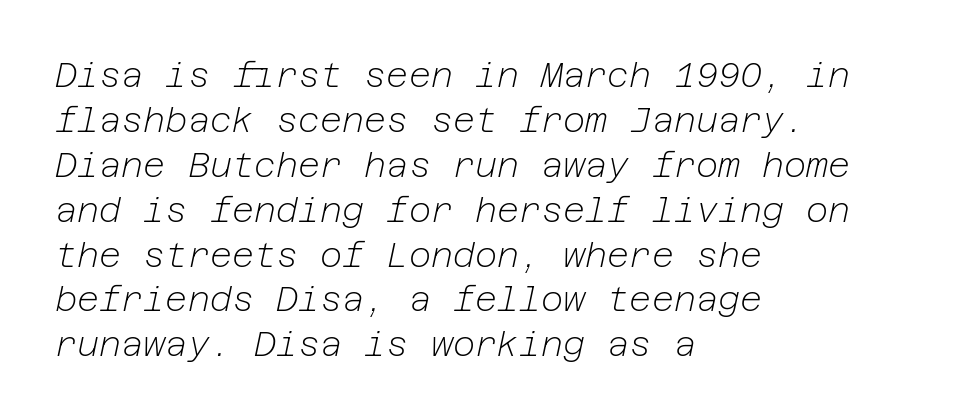
{"italic": "yes", "lean": "right", "slant_degrees": 12, "bold": "no", "weight": "light", "width": "normal", "stroke_contrast": "low", "x_height": "medium", "underline": "no", "align": "left", "line_spacing": "normal", "line_spacing_ratio": 1.32, "letter_spacing": "normal", "letter_spacing_em": 0.0, "glyph_px": 34}
